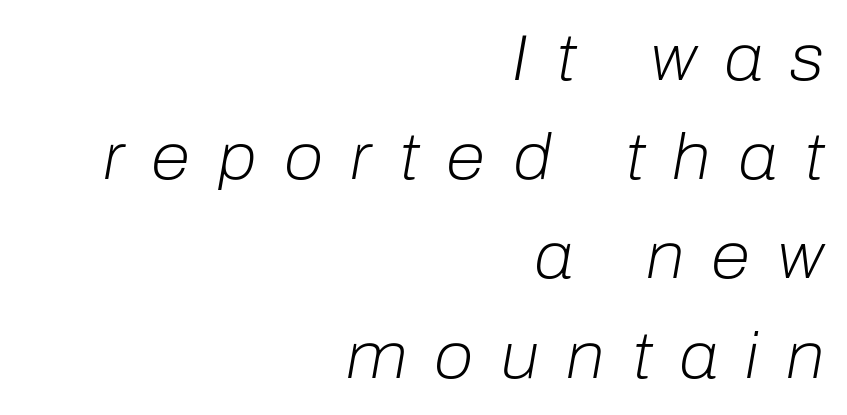
{"italic": "yes", "lean": "right", "slant_degrees": 10, "bold": "no", "weight": "light", "width": "normal", "stroke_contrast": "low", "x_height": "medium", "monospaced": "no", "underline": "no", "align": "right", "line_spacing": "normal", "line_spacing_ratio": 1.55, "letter_spacing": "wide", "letter_spacing_em": 0.43, "glyph_px": 64}
